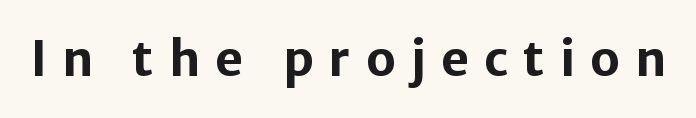
{"serif": "no", "italic": "no", "bold": "yes", "weight": "bold", "width": "normal", "stroke_contrast": "low", "x_height": "medium", "monospaced": "no", "underline": "no", "letter_spacing": "wide", "letter_spacing_em": 0.32, "glyph_px": 48}
